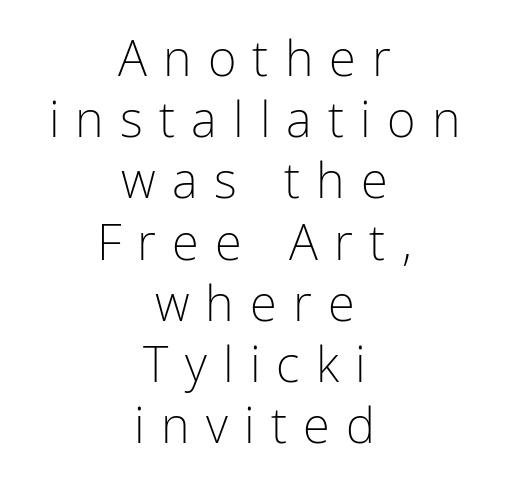
The image shows 49 px light, condensed sans-serif type, upright; set centered, normal line spacing (1.25x), unusually wide letter spacing (+0.33 em), not underlined; low stroke contrast and a medium x-height.
